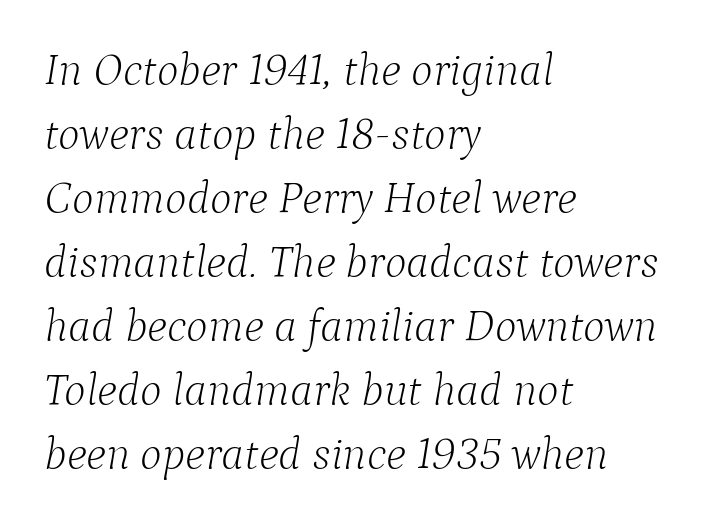
{"serif": "yes", "italic": "yes", "lean": "right", "slant_degrees": 9, "bold": "no", "weight": "light", "width": "normal", "stroke_contrast": "low", "x_height": "medium", "monospaced": "no", "underline": "no", "align": "left", "line_spacing": "normal", "line_spacing_ratio": 1.39, "letter_spacing": "normal", "letter_spacing_em": 0.0, "glyph_px": 46}
